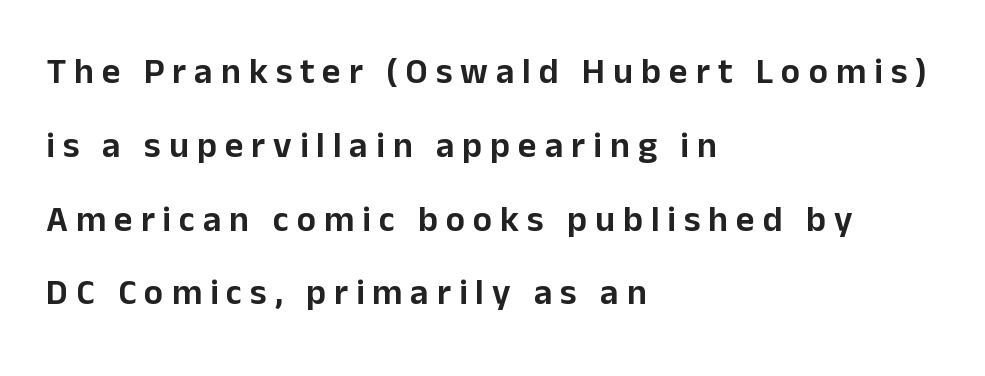
{"serif": "no", "italic": "no", "width": "normal", "stroke_contrast": "low", "x_height": "medium", "monospaced": "no", "underline": "no", "align": "left", "line_spacing": "loose", "line_spacing_ratio": 2.05, "letter_spacing": "wide", "letter_spacing_em": 0.22, "glyph_px": 36}
